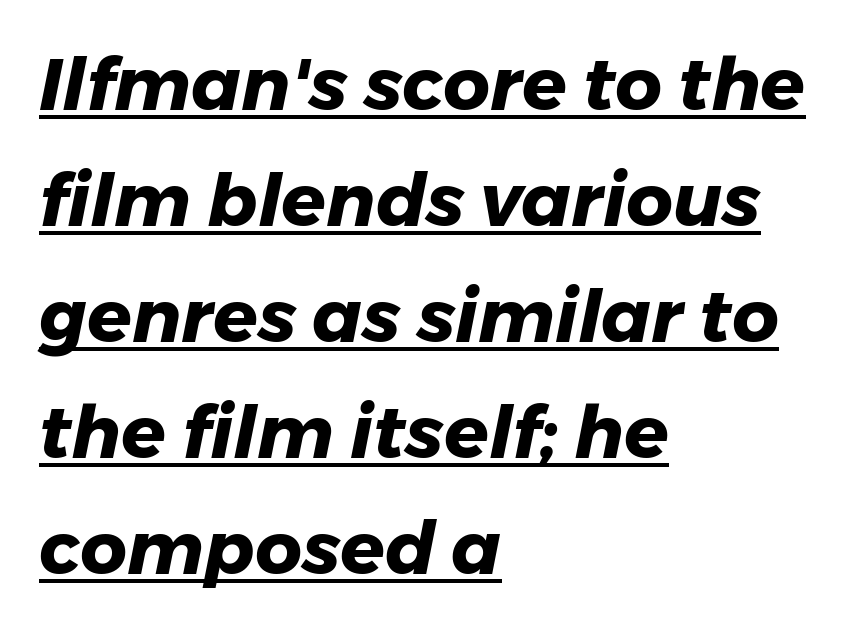
Is the block centered? No — it sits flush against the left margin. The line texture is even and compact thanks to regular tracking. An italicized treatment has been applied to the whole sample. Underlining? Definitely there. This block has exactly the height ordinary leading produces.
